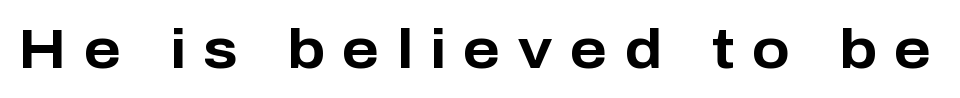
Q: Is the text bold? A: Yes.
Q: Is the text italic (slanted)? A: No, it is upright.
Q: Is the typeface a serif or a sans-serif typeface? A: Sans-serif.
Q: Is the text underlined? A: No.
Q: Is the spacing between letters normal or unusually wide? A: Unusually wide.
Q: Width (condensed, normal, or wide)? A: Normal.
Q: Stroke contrast? A: Low.
Q: x-height? A: Medium.
Q: Monospaced? A: No.
